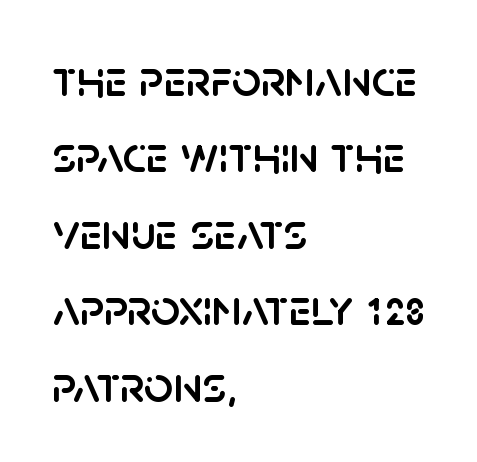
Q: Is the text italic (slanted)? A: No, it is upright.
Q: Is the typeface a serif or a sans-serif typeface? A: Sans-serif.
Q: Is the text underlined? A: No.
Q: How is the paragraph aligned? A: Left-aligned.
Q: Is the spacing between letters normal or unusually wide? A: Normal.
Q: Is the spacing between lines tight, normal or loose? A: Normal.
Q: Width (condensed, normal, or wide)? A: Normal.
Q: Stroke contrast? A: Low.
Q: x-height? A: Large.
Q: Monospaced? A: No.
